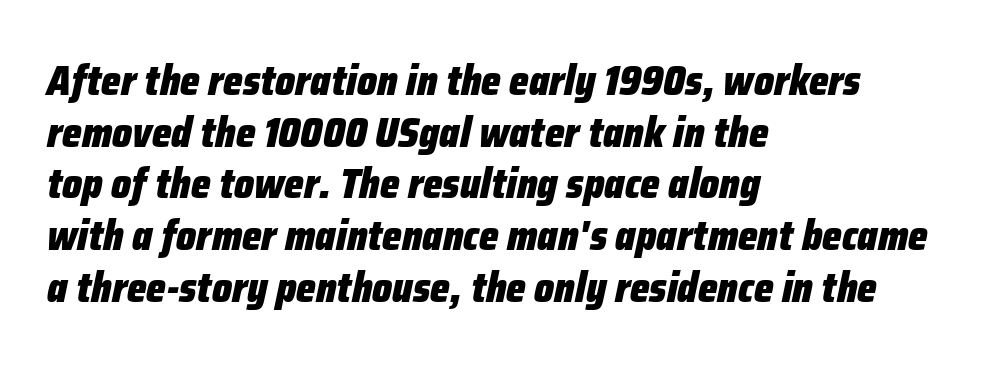
Q: Is the text bold? A: Yes.
Q: Is the text italic (slanted)? A: Yes, it leans right by about 12 degrees.
Q: Is the text underlined? A: No.
Q: How is the paragraph aligned? A: Left-aligned.
Q: Is the spacing between letters normal or unusually wide? A: Normal.
Q: Width (condensed, normal, or wide)? A: Condensed.
Q: Stroke contrast? A: Low.
Q: x-height? A: Medium.
Q: Monospaced? A: No.
